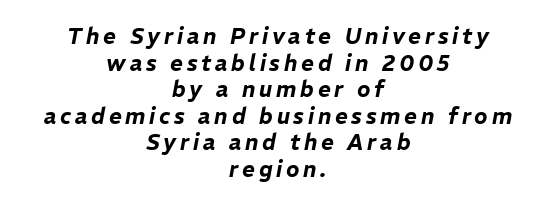
Q: Is the text italic (slanted)? A: Yes, it leans right by about 11 degrees.
Q: Is the text underlined? A: No.
Q: How is the paragraph aligned? A: Centered.
